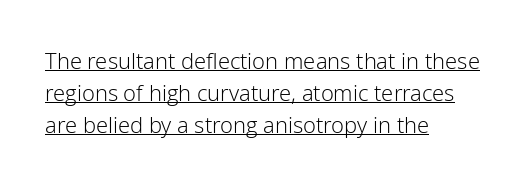
The lines sit at an ordinary, default distance from one another. The weight would be labelled regular, book, light, or lighter still. The typography opts for an upright posture over an oblique one. Tracking here is standard; glyphs follow each other at the usual distance. Casual observation: everything's shoved over to the left. Honestly, the underline is the first thing you notice here.
